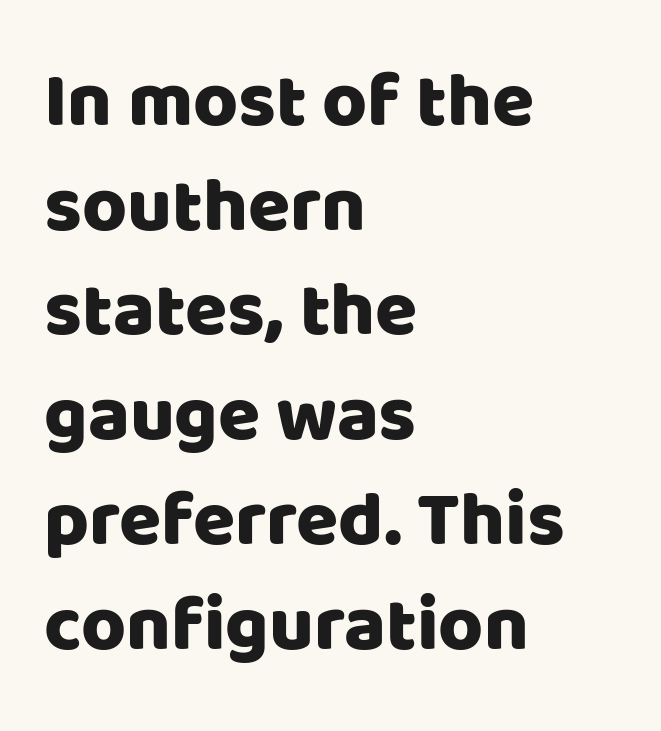
Q: Is the text italic (slanted)? A: No, it is upright.
Q: Is the typeface a serif or a sans-serif typeface? A: Sans-serif.
Q: Is the text underlined? A: No.
Q: How is the paragraph aligned? A: Left-aligned.
Q: Is the spacing between letters normal or unusually wide? A: Normal.
Q: Is the spacing between lines tight, normal or loose? A: Normal.
Q: Width (condensed, normal, or wide)? A: Normal.
Q: Stroke contrast? A: Low.
Q: x-height? A: Large.
Q: Monospaced? A: No.
